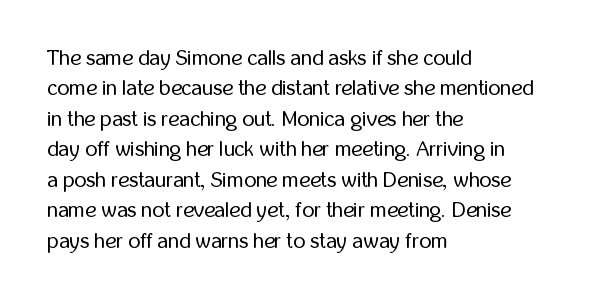
Letter spacing: default. Ink coverage per letter is moderate at most. The rag falls on the right side of this text block. Descenders are the only things crossing below the line. This block has exactly the height ordinary leading produces. This is the regular roman posture of the typeface.
